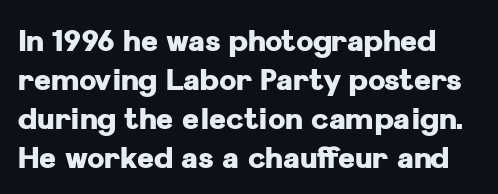
Nobody touched the tracking dial on this one. The space beneath each line is pristine and unruled. How heavy is the stroke? Heavy — this is a bold. Each new line begins a customary step beneath the previous one.
